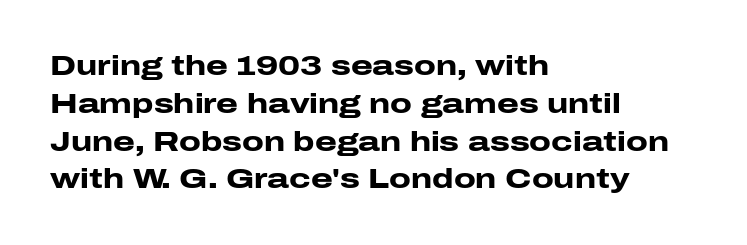
The image shows 28 px heavy, wide sans-serif type, upright; set left-aligned, normal line spacing (1.35x), normal letter spacing, not underlined; low stroke contrast and a medium x-height.
